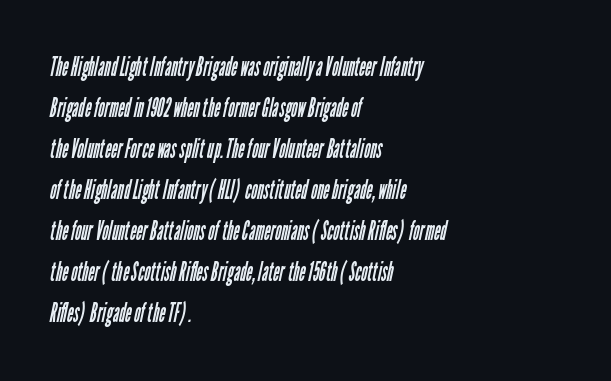
Q: Is the text bold? A: No.
Q: Is the text underlined? A: No.
Q: How is the paragraph aligned? A: Left-aligned.
Q: Is the spacing between letters normal or unusually wide? A: Normal.
Q: Is the spacing between lines tight, normal or loose? A: Normal.
